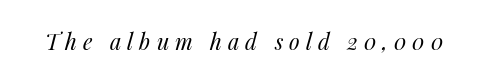
The image shows 22 px text type, italic (leaning right); set unusually wide letter spacing (+0.27 em), not underlined.
